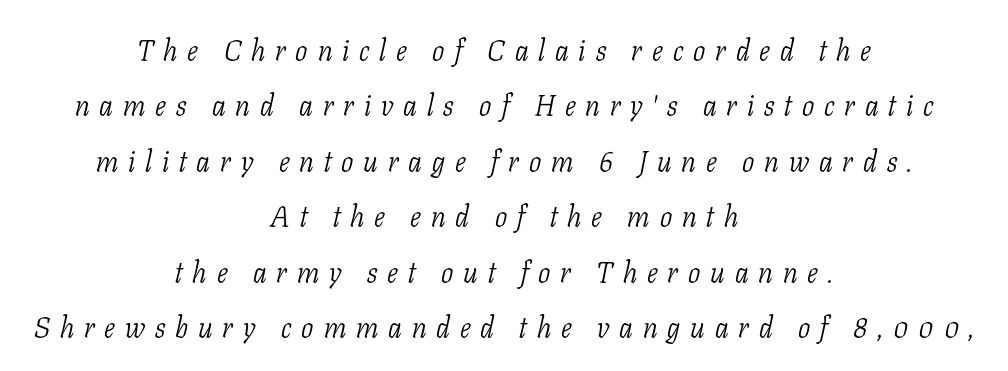
Students, note that the glyphs here are deliberately spaced far apart. Casual observation: everything's sitting right in the middle. A great deal of white space separates one row of letters from the next. Check under the words: just untouched page. Font category for this specimen: serif.
